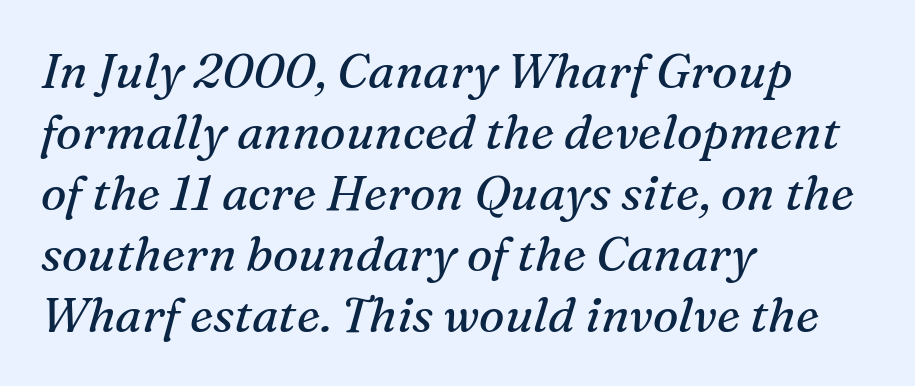
{"serif": "yes", "italic": "yes", "lean": "right", "slant_degrees": 16, "bold": "no", "weight": "regular", "width": "normal", "stroke_contrast": "medium", "x_height": "medium", "monospaced": "no", "underline": "no", "align": "left", "line_spacing": "normal", "line_spacing_ratio": 1.27, "letter_spacing": "normal", "letter_spacing_em": 0.0, "glyph_px": 48}
